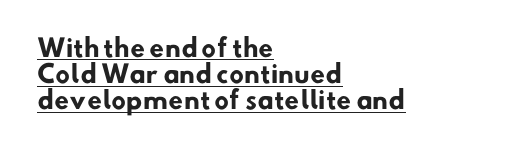
Its strokes are broad and dark, the hallmark of bold type. Very little white space separates one row of letters from the next. Here the glyphs are tracked normally, forming tight word shapes. Alignment: flush left.
